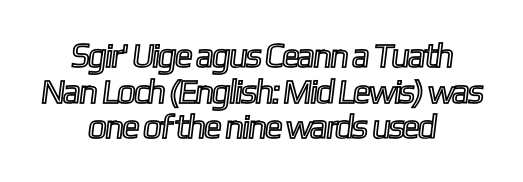
Nothing unusual about the tracking: characters are spaced as the font intends. Any mark beneath the type? The region is blank. The rendering positions every line midway between the sides. Note the varied advance widths — an 'i' is clearly narrower than an 'm'.
